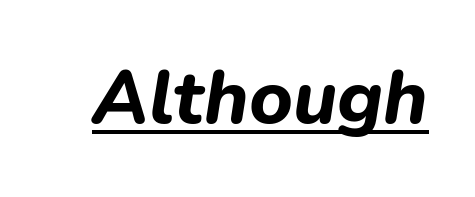
A dark, heavy texture on the line: the type is bold. How are the letters spaced? Ordinarily, with no added tracking. Each letter keeps its own natural width here, so spacing adapts to shape. Beneath each row of characters lies a ruled line. Would a proofreader flag this as italicized? Yes.
